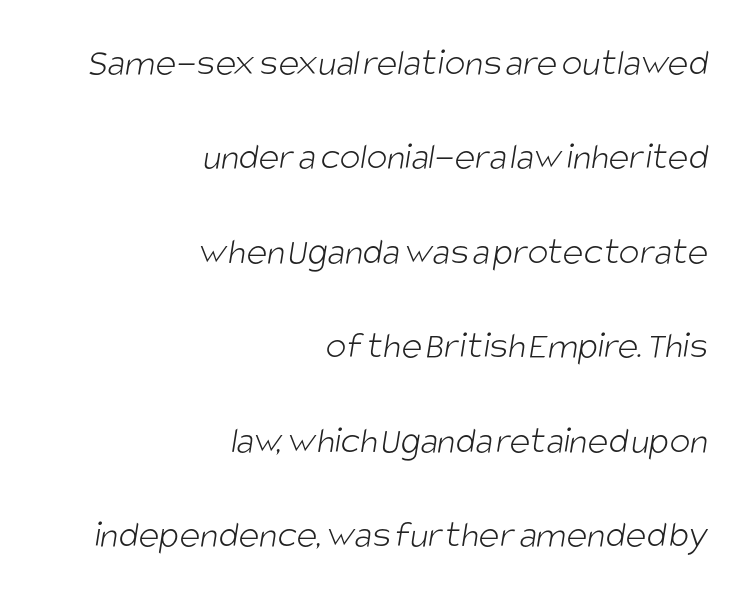
{"serif": "no", "bold": "no", "weight": "light", "width": "condensed", "stroke_contrast": "low", "x_height": "large", "monospaced": "no", "underline": "no", "align": "right", "line_spacing": "loose", "line_spacing_ratio": 2.42, "letter_spacing": "normal", "letter_spacing_em": 0.0, "glyph_px": 39}
